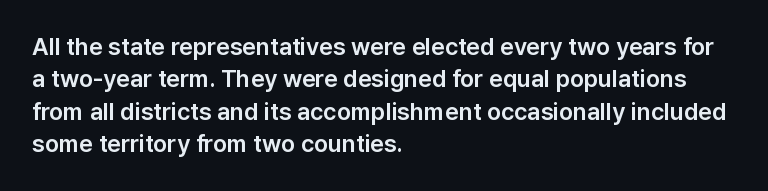
{"italic": "no", "underline": "no", "align": "left", "line_spacing": "normal", "line_spacing_ratio": 1.35, "letter_spacing": "normal", "letter_spacing_em": 0.0, "glyph_px": 24}
